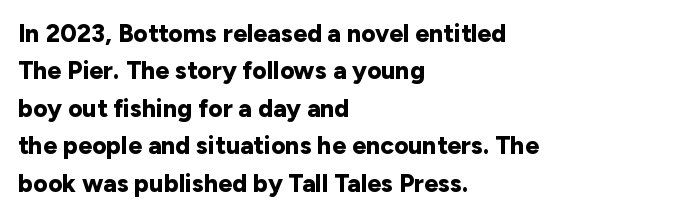
{"italic": "no", "bold": "yes", "underline": "no", "align": "left", "line_spacing": "normal", "line_spacing_ratio": 1.5, "letter_spacing": "normal", "letter_spacing_em": 0.0, "glyph_px": 25}
